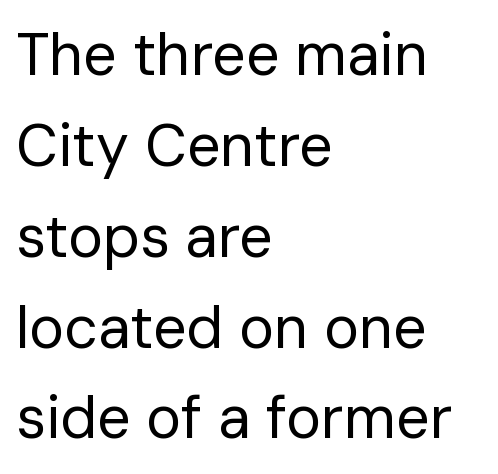
The image shows 59 px regular-weight sans-serif type, upright; set left-aligned, normal line spacing (1.54x), normal letter spacing, not underlined; low stroke contrast and a medium x-height.
